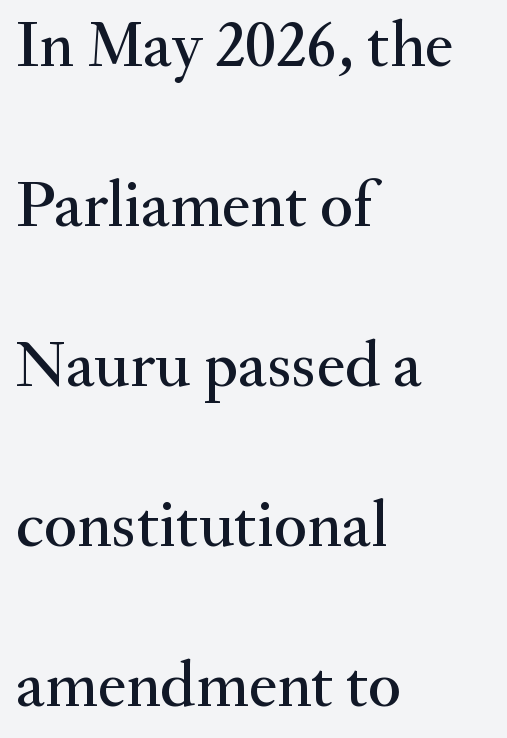
The face used here is proportionally spaced, like ordinary book or web type. Is the block centered? No — it sits flush against the left margin. There is no visible air inserted between adjacent glyphs. If you measured baseline to baseline, you'd find a long distance. The letters stand upright; this is a roman face.
